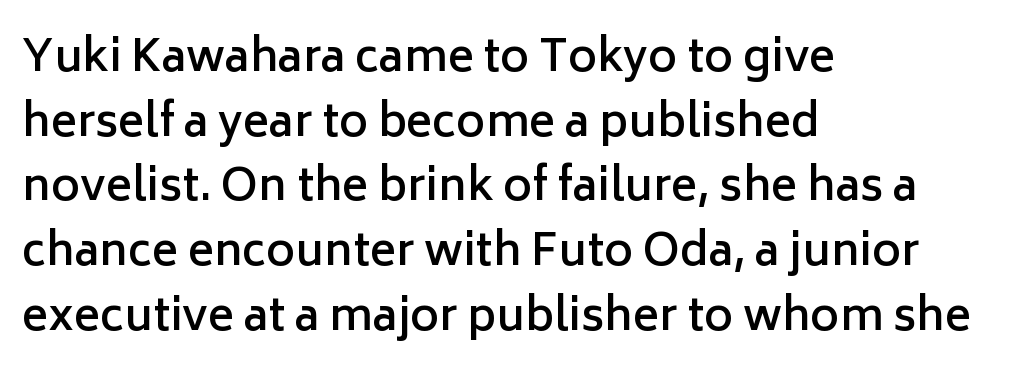
Q: Is the text bold? A: Semi-bold.
Q: Is the text italic (slanted)? A: No, it is upright.
Q: Is the typeface a serif or a sans-serif typeface? A: Sans-serif.
Q: Is the text underlined? A: No.
Q: How is the paragraph aligned? A: Left-aligned.
Q: Is the spacing between letters normal or unusually wide? A: Normal.
Q: Is the spacing between lines tight, normal or loose? A: Normal.
Q: Width (condensed, normal, or wide)? A: Normal.
Q: Stroke contrast? A: Low.
Q: x-height? A: Medium.
Q: Monospaced? A: No.
